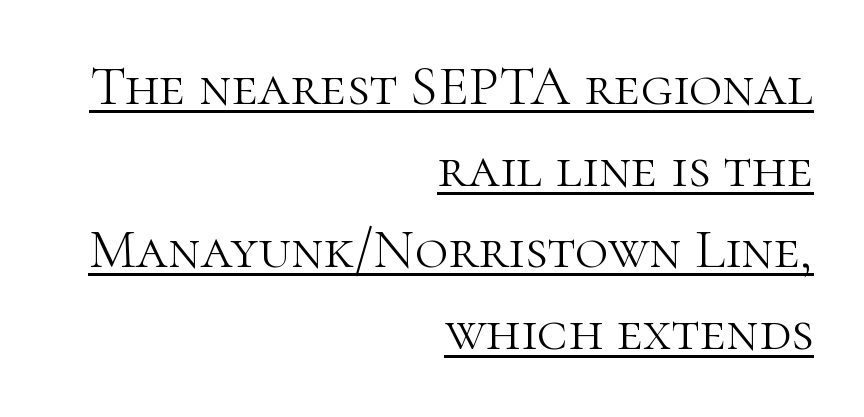
Q: Is the text bold? A: No.
Q: Is the text italic (slanted)? A: No, it is upright.
Q: Is the typeface a serif or a sans-serif typeface? A: Serif.
Q: Is the text underlined? A: Yes.
Q: How is the paragraph aligned? A: Right-aligned.
Q: Is the spacing between letters normal or unusually wide? A: Normal.
Q: Is the spacing between lines tight, normal or loose? A: Normal.
Q: Width (condensed, normal, or wide)? A: Normal.
Q: Stroke contrast? A: High.
Q: x-height? A: Medium.
Q: Monospaced? A: No.
